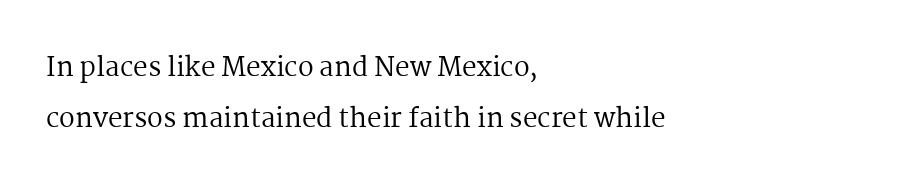
Each word holds together tightly as a unit, with standard inter-letter gaps. A clean baseline with only descenders dipping below it. Quick note: not italic, upright. These glyphs show unthickened strokes, regular width or finer. Horizontal alignment here is leftward, the default for most running prose.
